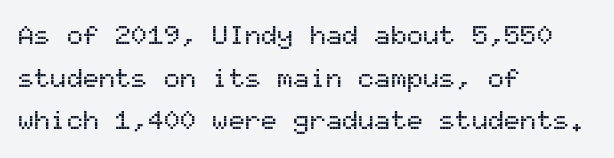
{"italic": "no", "underline": "no", "align": "left", "line_spacing": "normal", "line_spacing_ratio": 1.58, "letter_spacing": "normal", "letter_spacing_em": 0.0, "glyph_px": 27}
